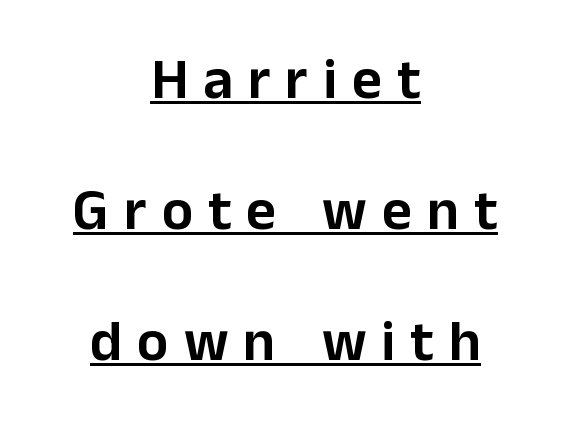
{"serif": "no", "italic": "no", "width": "normal", "stroke_contrast": "low", "x_height": "medium", "monospaced": "no", "underline": "yes", "align": "center", "line_spacing": "loose", "line_spacing_ratio": 2.26, "letter_spacing": "wide", "letter_spacing_em": 0.26, "glyph_px": 58}
